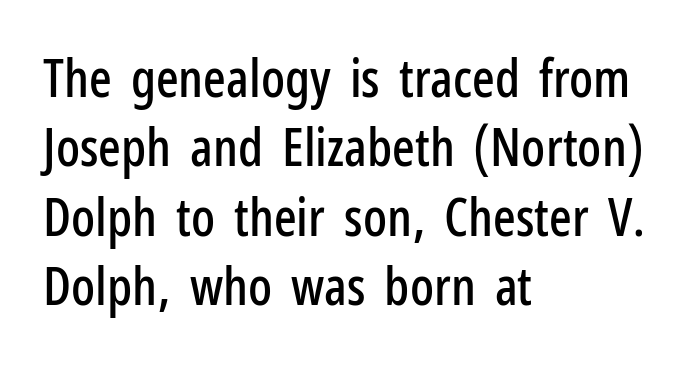
Q: Is the text italic (slanted)? A: No, it is upright.
Q: Is the typeface a serif or a sans-serif typeface? A: Sans-serif.
Q: Is the text underlined? A: No.
Q: How is the paragraph aligned? A: Left-aligned.
Q: Is the spacing between letters normal or unusually wide? A: Normal.
Q: Is the spacing between lines tight, normal or loose? A: Normal.
Q: Width (condensed, normal, or wide)? A: Condensed.
Q: Stroke contrast? A: Low.
Q: x-height? A: Medium.
Q: Monospaced? A: No.
